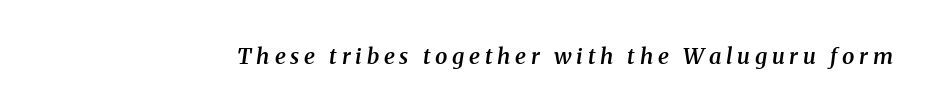
{"italic": "yes", "lean": "right", "slant_degrees": 8, "bold": "semi", "underline": "no", "letter_spacing": "wide", "letter_spacing_em": 0.22, "glyph_px": 22}
